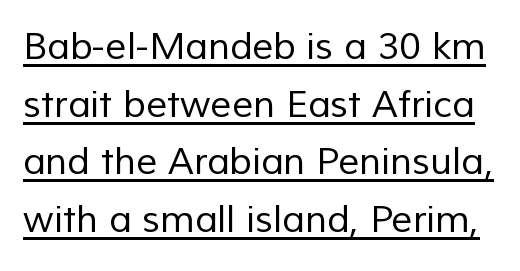
Q: Is the text bold? A: No.
Q: Is the typeface a serif or a sans-serif typeface? A: Sans-serif.
Q: Is the text underlined? A: Yes.
Q: Is the spacing between letters normal or unusually wide? A: Normal.
Q: Is the spacing between lines tight, normal or loose? A: Normal.
Q: Width (condensed, normal, or wide)? A: Normal.
Q: Stroke contrast? A: Low.
Q: x-height? A: Medium.
Q: Monospaced? A: No.
